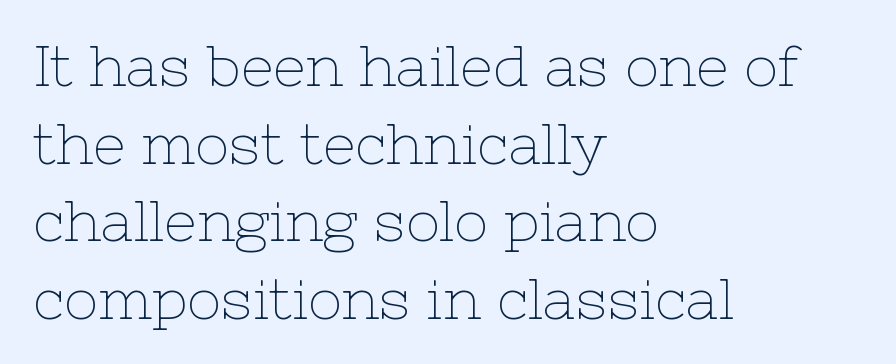
The image shows 57 px thin serif type, upright; set left-aligned, normal line spacing (1.36x), normal letter spacing, not underlined; low stroke contrast and a medium x-height.
